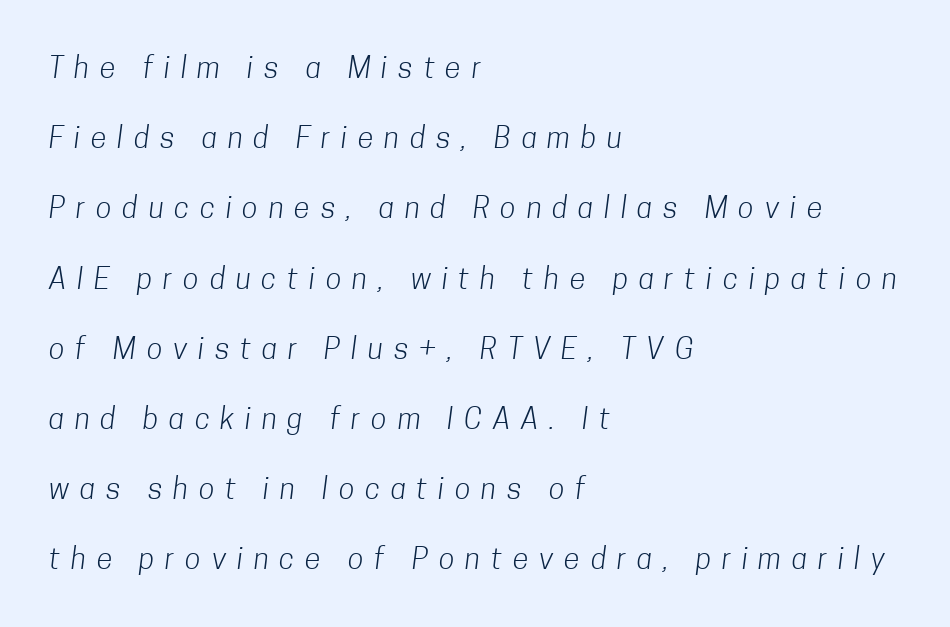
This rendering widens character spacing well past its baseline value. The font sits on the lighter half of the weight spectrum, regular included. Looks like regular typesetting: each glyph gets only the width it needs. Vertically, the passage feels expansive, rows floating well apart. Plain, unruled lines of type. I'd call this a sans setting — the letters go barefoot.
